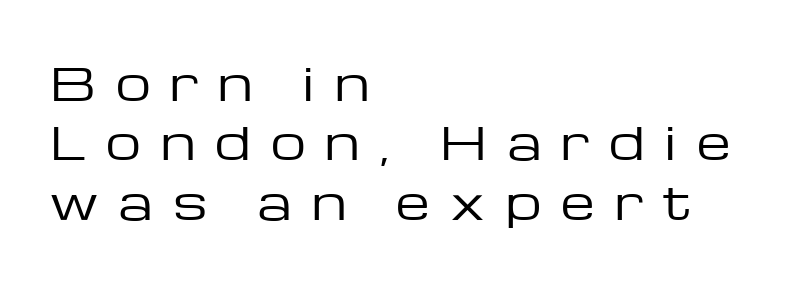
Q: Is the text bold? A: No.
Q: Is the text italic (slanted)? A: No, it is upright.
Q: Is the typeface a serif or a sans-serif typeface? A: Sans-serif.
Q: Is the text underlined? A: No.
Q: How is the paragraph aligned? A: Left-aligned.
Q: Is the spacing between letters normal or unusually wide? A: Unusually wide.
Q: Is the spacing between lines tight, normal or loose? A: Normal.
Q: Width (condensed, normal, or wide)? A: Wide.
Q: Stroke contrast? A: Low.
Q: x-height? A: Medium.
Q: Monospaced? A: No.
